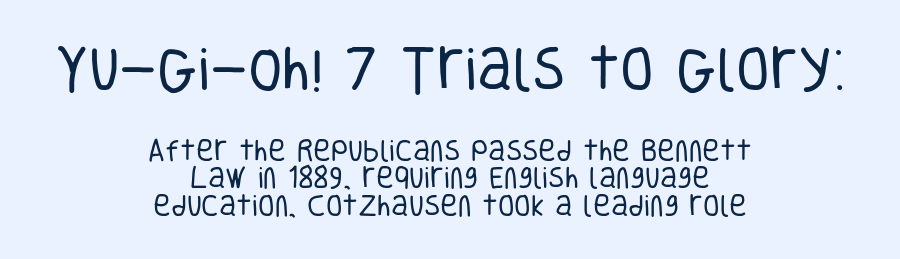
Bold? No — there's no thickening of the strokes. Is this a sans? Yes — the strokes have no serifs. The area under the type is left untouched. The letters advance in unequal steps, a hallmark of proportional type. These lines keep a tight, regular rhythm from letter to letter. In terms of leading, this rendering errs on the cramped side.
